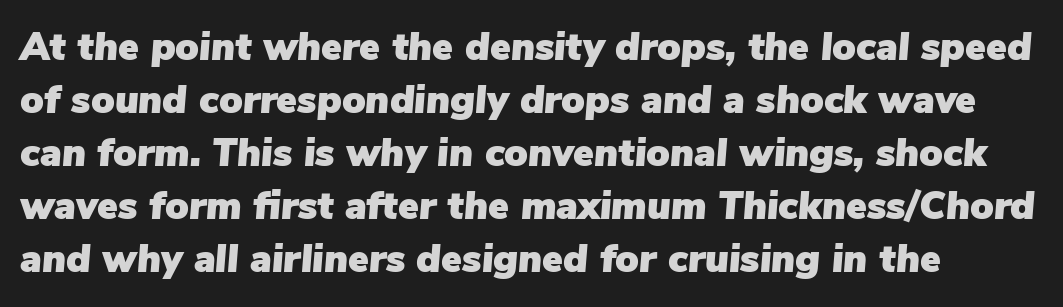
Q: Is the text italic (slanted)? A: Yes, it leans right by about 5 degrees.
Q: Is the text underlined? A: No.
Q: How is the paragraph aligned? A: Left-aligned.
Q: Is the spacing between letters normal or unusually wide? A: Normal.
Q: Is the spacing between lines tight, normal or loose? A: Normal.
Q: Width (condensed, normal, or wide)? A: Normal.
Q: Stroke contrast? A: Low.
Q: x-height? A: Medium.
Q: Monospaced? A: No.
